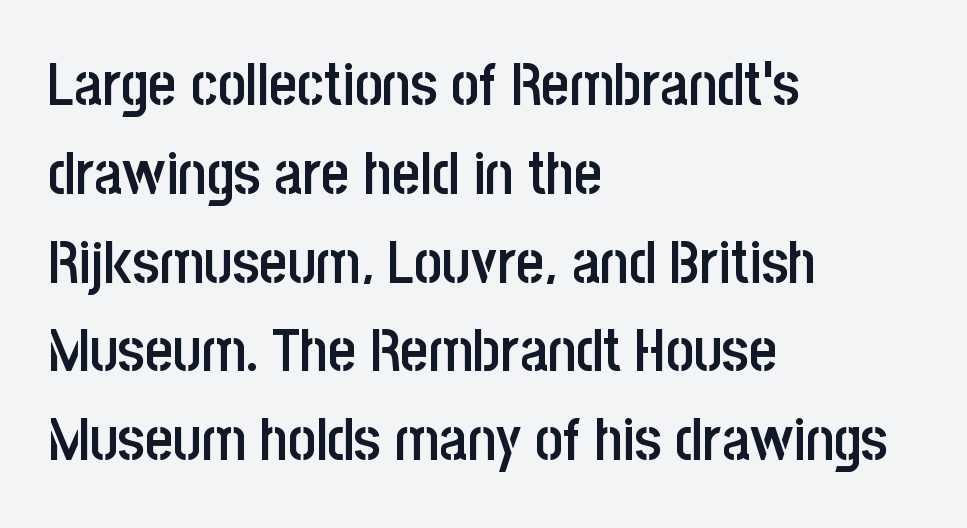
{"serif": "no", "italic": "no", "bold": "semi", "weight": "semibold", "width": "condensed", "stroke_contrast": "low", "x_height": "large", "monospaced": "no", "underline": "no", "align": "left", "line_spacing": "normal", "line_spacing_ratio": 1.48, "letter_spacing": "normal", "letter_spacing_em": 0.0, "glyph_px": 60}
